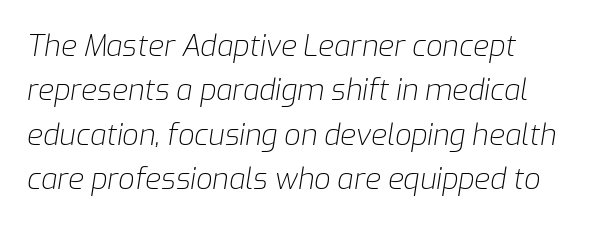
{"italic": "yes", "lean": "right", "slant_degrees": 9, "bold": "no", "weight": "light", "width": "normal", "stroke_contrast": "low", "x_height": "medium", "monospaced": "no", "underline": "no", "align": "left", "line_spacing": "normal", "line_spacing_ratio": 1.53, "letter_spacing": "normal", "letter_spacing_em": 0.0, "glyph_px": 29}
